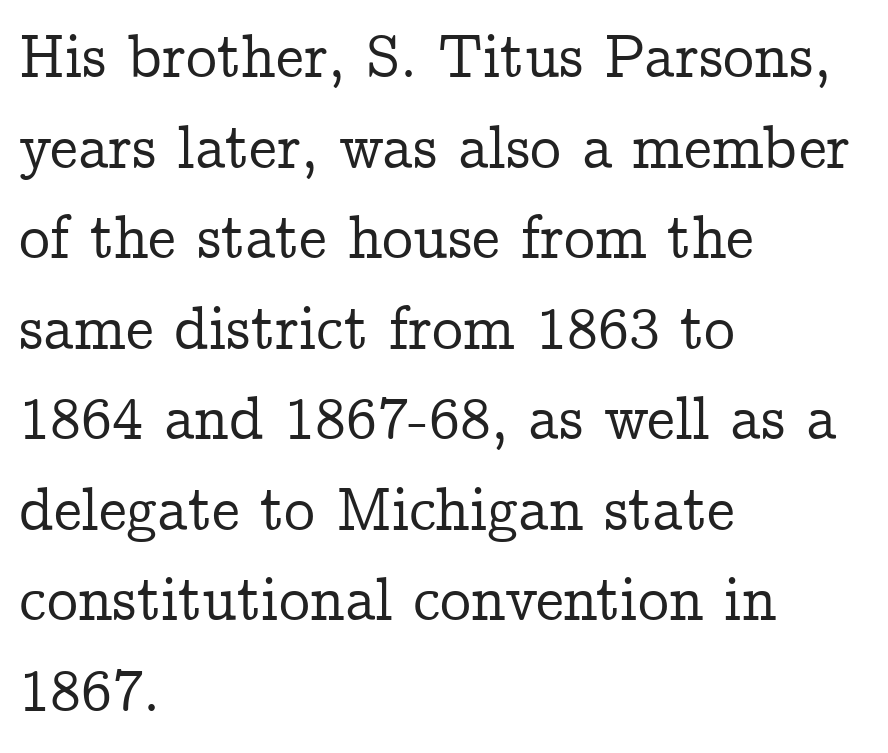
The image shows 62 px serif type, upright; set left-aligned, normal line spacing (1.46x), normal letter spacing, not underlined; low stroke contrast and a medium x-height.
